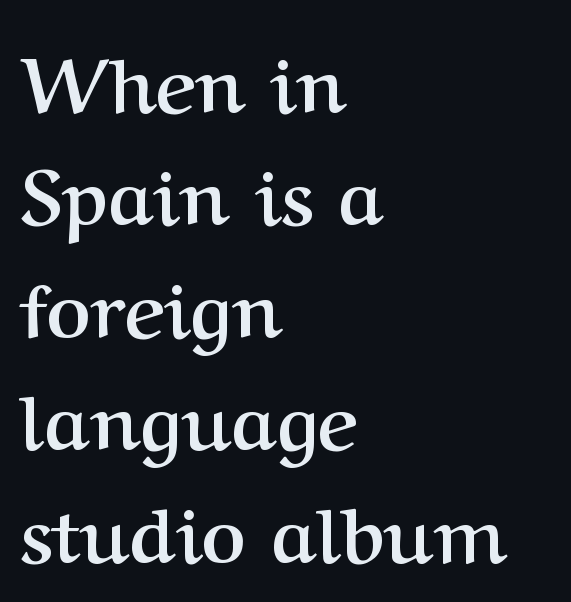
Note: serifs present on the glyphs. On the weight axis this lands at bold, roughly 700. The rendering uses natural spacing where letterforms have individual widths. Between one letter and the next there's only the usual sliver of space.
